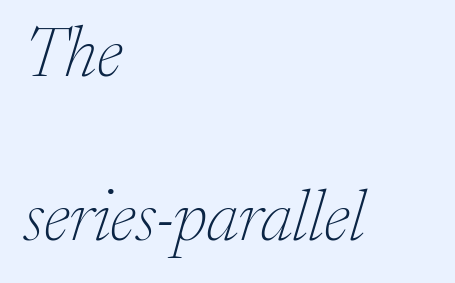
Q: Is the text bold? A: No.
Q: Is the text italic (slanted)? A: Yes, it leans right by about 17 degrees.
Q: Is the typeface a serif or a sans-serif typeface? A: Serif.
Q: Is the text underlined? A: No.
Q: How is the paragraph aligned? A: Left-aligned.
Q: Is the spacing between letters normal or unusually wide? A: Normal.
Q: Is the spacing between lines tight, normal or loose? A: Loose.
Q: Width (condensed, normal, or wide)? A: Normal.
Q: Stroke contrast? A: Low.
Q: x-height? A: Medium.
Q: Monospaced? A: No.
